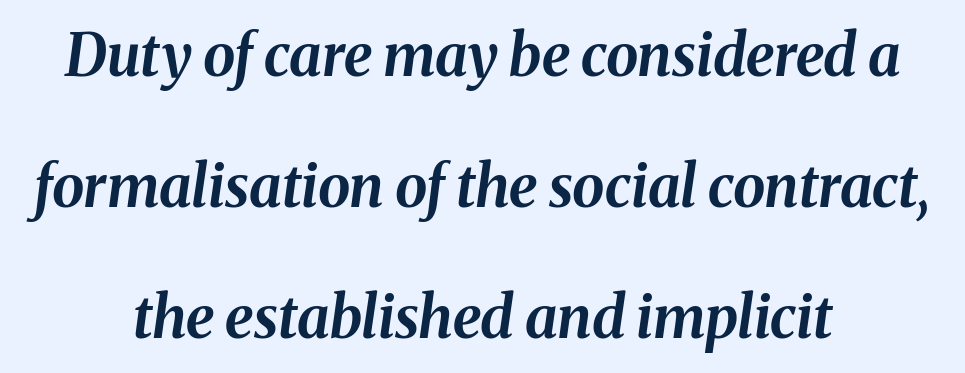
Q: Is the text bold? A: Yes.
Q: Is the text italic (slanted)? A: Yes, it leans right by about 8 degrees.
Q: Is the text underlined? A: No.
Q: How is the paragraph aligned? A: Centered.
Q: Is the spacing between letters normal or unusually wide? A: Normal.
Q: Is the spacing between lines tight, normal or loose? A: Loose.
Q: Width (condensed, normal, or wide)? A: Normal.
Q: Stroke contrast? A: Medium.
Q: x-height? A: Medium.
Q: Monospaced? A: No.
